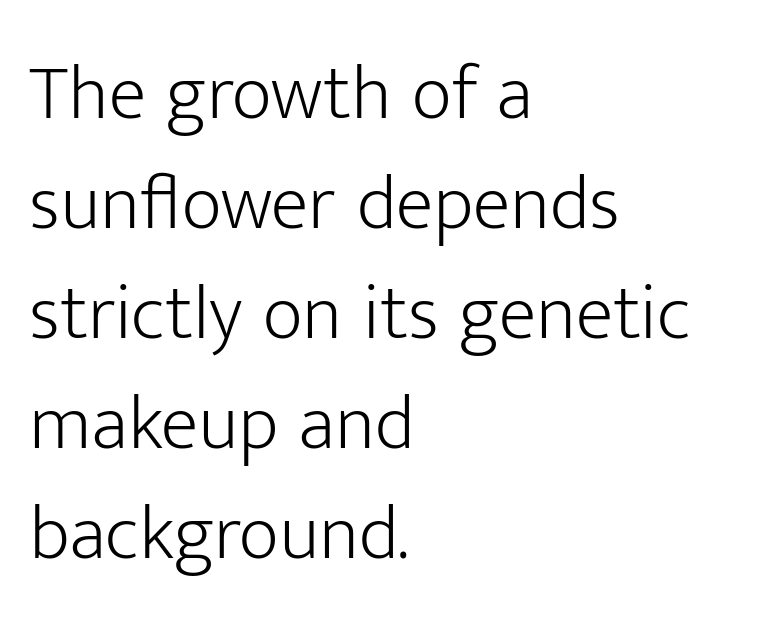
Q: Is the text bold? A: No.
Q: Is the text italic (slanted)? A: No, it is upright.
Q: Is the typeface a serif or a sans-serif typeface? A: Sans-serif.
Q: Is the text underlined? A: No.
Q: How is the paragraph aligned? A: Left-aligned.
Q: Is the spacing between letters normal or unusually wide? A: Normal.
Q: Is the spacing between lines tight, normal or loose? A: Normal.
Q: Width (condensed, normal, or wide)? A: Normal.
Q: Stroke contrast? A: Low.
Q: x-height? A: Medium.
Q: Monospaced? A: No.
